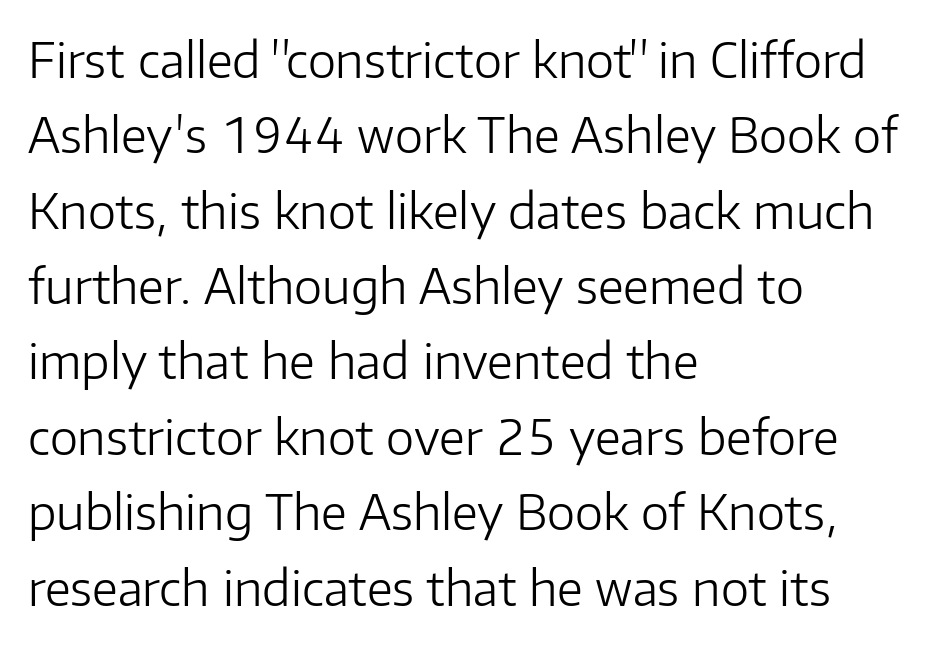
Q: Is the text bold? A: No.
Q: Is the text italic (slanted)? A: No, it is upright.
Q: Is the typeface a serif or a sans-serif typeface? A: Sans-serif.
Q: Is the text underlined? A: No.
Q: How is the paragraph aligned? A: Left-aligned.
Q: Is the spacing between letters normal or unusually wide? A: Normal.
Q: Is the spacing between lines tight, normal or loose? A: Normal.
Q: Width (condensed, normal, or wide)? A: Normal.
Q: Stroke contrast? A: Low.
Q: x-height? A: Medium.
Q: Monospaced? A: No.
